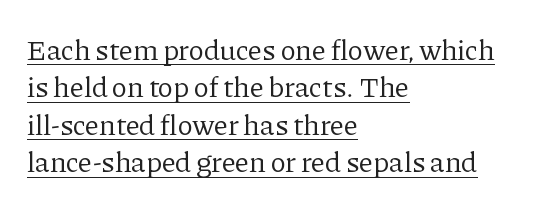
The image shows 29 px regular-weight serif type, upright; set left-aligned, normal line spacing (1.29x), normal letter spacing, underlined; low stroke contrast and a medium x-height.
